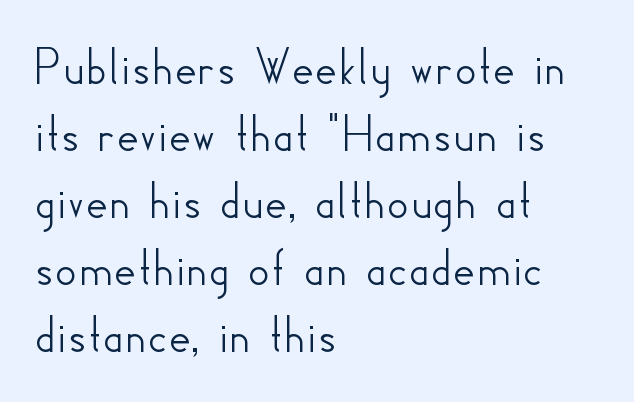
The image shows 55 px sans-serif type, upright; set left-aligned, line spacing 1.22x, normal letter spacing, not underlined; low stroke contrast and a small x-height.
